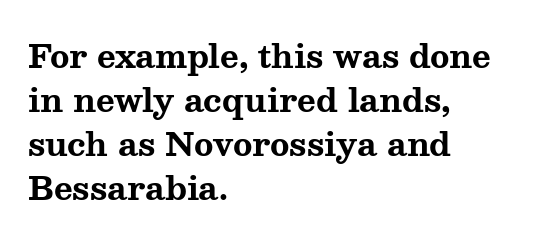
Q: Is the text bold? A: Yes.
Q: Is the text italic (slanted)? A: No, it is upright.
Q: Is the typeface a serif or a sans-serif typeface? A: Serif.
Q: Is the text underlined? A: No.
Q: How is the paragraph aligned? A: Left-aligned.
Q: Is the spacing between letters normal or unusually wide? A: Normal.
Q: Is the spacing between lines tight, normal or loose? A: Normal.
Q: Width (condensed, normal, or wide)? A: Wide.
Q: Stroke contrast? A: Medium.
Q: x-height? A: Medium.
Q: Monospaced? A: No.
